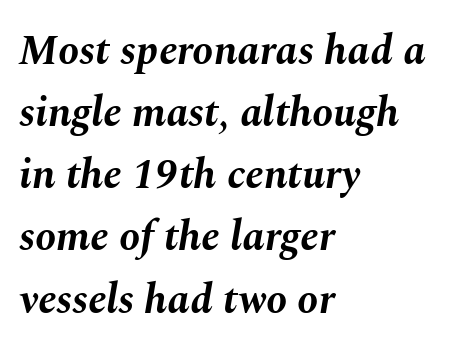
Q: Is the text bold? A: Yes.
Q: Is the text italic (slanted)? A: Yes, it leans right by about 10 degrees.
Q: Is the text underlined? A: No.
Q: How is the paragraph aligned? A: Left-aligned.
Q: Is the spacing between letters normal or unusually wide? A: Normal.
Q: Is the spacing between lines tight, normal or loose? A: Normal.
Q: Width (condensed, normal, or wide)? A: Normal.
Q: Stroke contrast? A: Medium.
Q: x-height? A: Medium.
Q: Monospaced? A: No.
